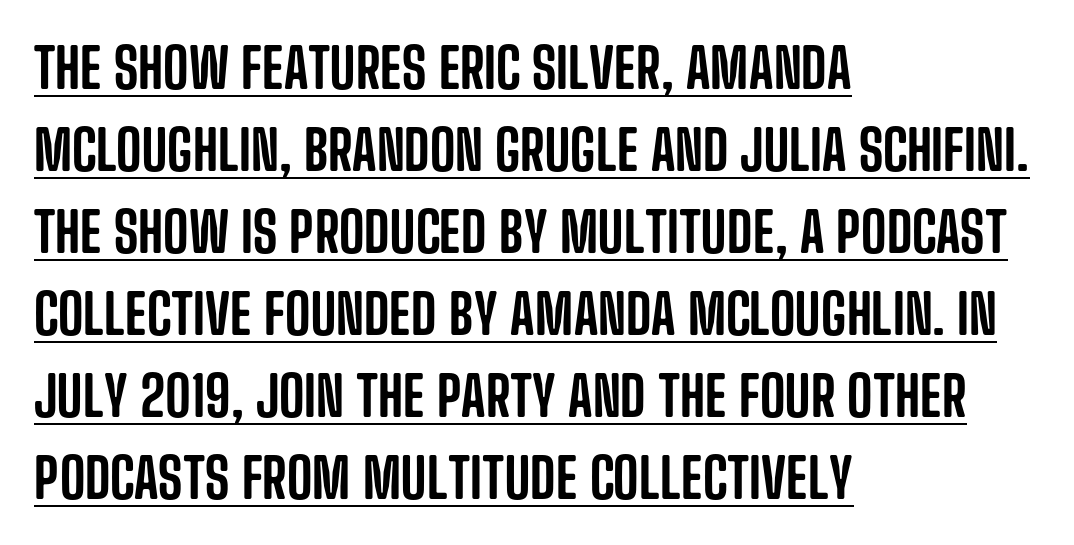
Visually the block forms a straight wall on the left and a jagged coastline on the right. This rendering employs a face without finishing strokes, i.e., a sans-serif. These lines are rendered in a variable-pitch font. The line texture is even and compact thanks to regular tracking. A typesetter would call this leading conventional body-copy spacing. Ascenders rise straight up at ninety degrees.
